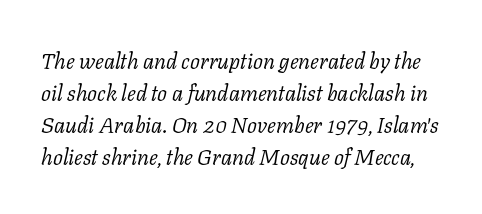
{"italic": "yes", "lean": "right", "slant_degrees": 11, "bold": "no", "underline": "no", "line_spacing": "normal", "line_spacing_ratio": 1.46, "letter_spacing": "normal", "letter_spacing_em": 0.0, "glyph_px": 22}
